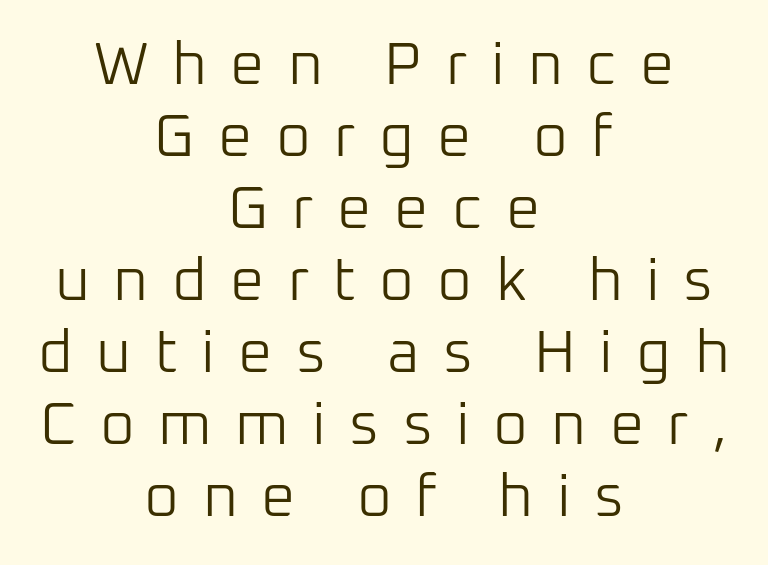
The image shows 60 px light sans-serif type, upright; set centered, line spacing 1.2x, unusually wide letter spacing (+0.39 em), not underlined; low stroke contrast and a medium x-height.
